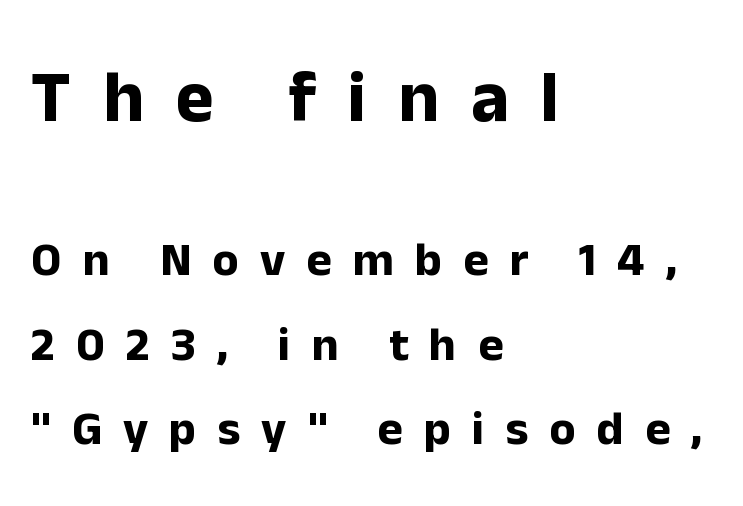
The image shows 72 px bold sans-serif type, upright; set left-aligned, line spacing 1.76x, unusually wide letter spacing (+0.44 em), not underlined; the first (top) block is 1.5x larger; low stroke contrast and a medium x-height.
